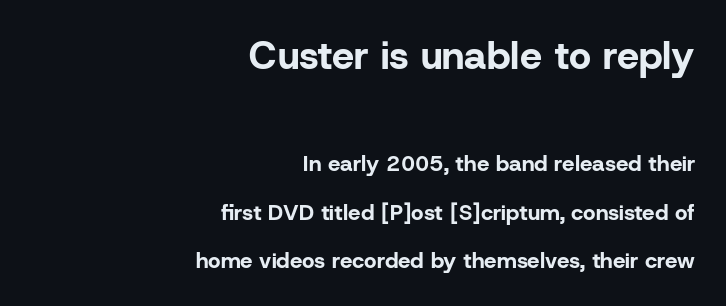
{"serif": "no", "italic": "no", "bold": "yes", "weight": "bold", "width": "normal", "stroke_contrast": "low", "x_height": "medium", "monospaced": "no", "underline": "no", "align": "right", "line_spacing": "loose", "line_spacing_ratio": 2.22, "letter_spacing": "normal", "letter_spacing_em": 0.0, "larger_block": "first", "size_ratio": 1.77, "glyph_px": 39}
